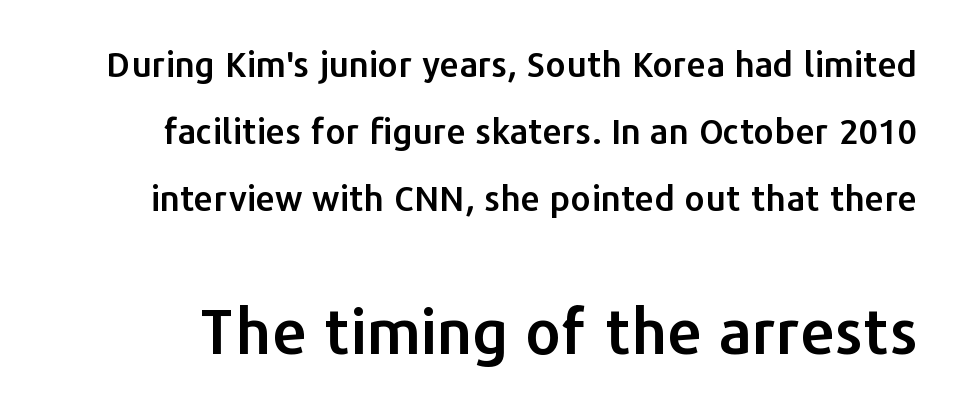
Ascenders rise straight up at ninety degrees. Honestly, the letter spacing is just normal — you wouldn't notice it. A sans-serif font was chosen for this passage. Is this a fixed-width face? No — the glyphs have proportional, varying widths.
